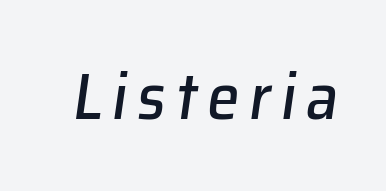
Q: Is the text italic (slanted)? A: Yes, it leans right by about 8 degrees.
Q: Is the text underlined? A: No.
Q: Width (condensed, normal, or wide)? A: Normal.
Q: Stroke contrast? A: Low.
Q: x-height? A: Medium.
Q: Monospaced? A: No.
